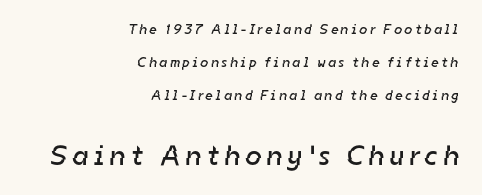
Clear beneath every line of the passage. Inter-character spacing is expanded well beyond the font's built-in metrics. The designer gave the closing block more size than the opening block. Casual observation: everything's shoved over to the right. The letters look calm and open, with moderate or lighter stems.
